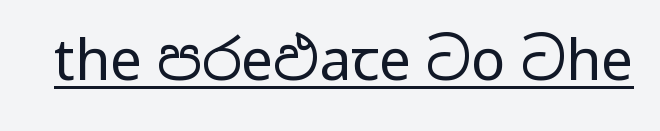
Is this a heavy cut? Hardly; it is regular or lighter. Looks like regular typesetting: each glyph gets only the width it needs. Characters remain perfectly vertical along every line. You can see a thin bar hugging the bottom of the glyphs. Inter-character spacing is left at the font's built-in metrics.
